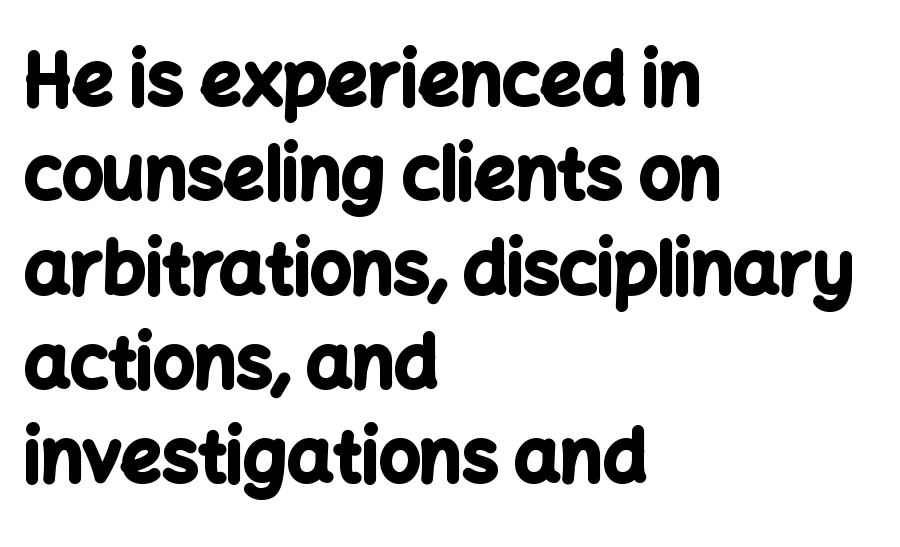
Q: Is the text bold? A: Yes.
Q: Is the text italic (slanted)? A: No, it is upright.
Q: Is the typeface a serif or a sans-serif typeface? A: Sans-serif.
Q: Is the text underlined? A: No.
Q: How is the paragraph aligned? A: Left-aligned.
Q: Is the spacing between letters normal or unusually wide? A: Normal.
Q: Is the spacing between lines tight, normal or loose? A: Normal.
Q: Width (condensed, normal, or wide)? A: Normal.
Q: Stroke contrast? A: Low.
Q: x-height? A: Medium.
Q: Monospaced? A: No.
